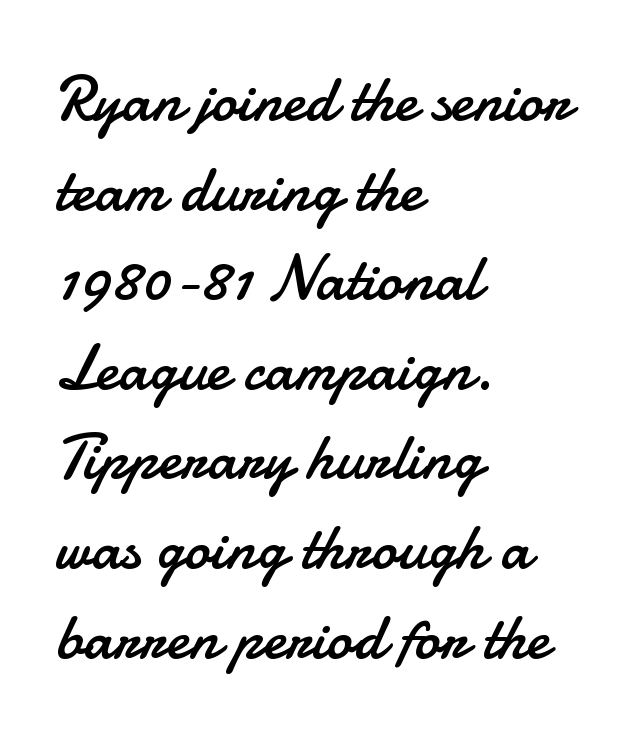
{"serif": "no", "bold": "no", "weight": "regular", "width": "normal", "stroke_contrast": "low", "x_height": "small", "monospaced": "no", "underline": "no", "align": "left", "line_spacing": "normal", "line_spacing_ratio": 1.4, "letter_spacing": "normal", "letter_spacing_em": 0.0, "glyph_px": 64}
